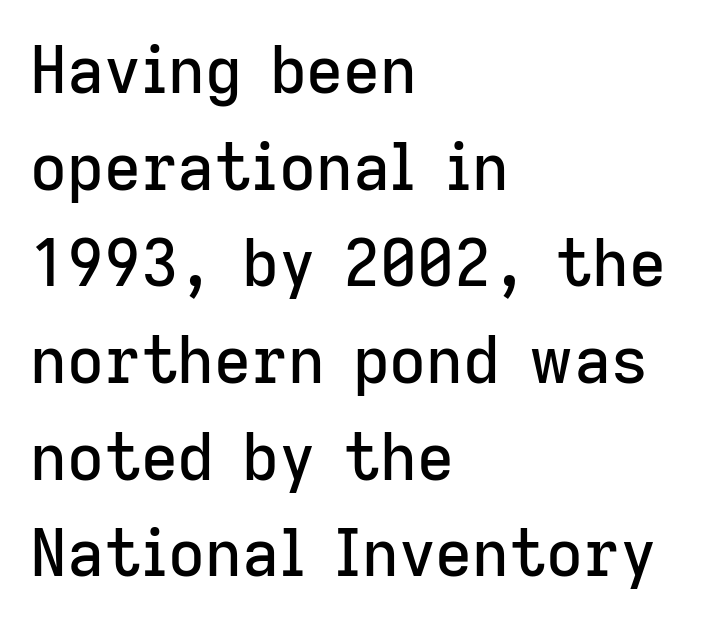
Q: Is the text italic (slanted)? A: No, it is upright.
Q: Is the typeface a serif or a sans-serif typeface? A: Sans-serif.
Q: Is the text underlined? A: No.
Q: How is the paragraph aligned? A: Left-aligned.
Q: Is the spacing between letters normal or unusually wide? A: Normal.
Q: Is the spacing between lines tight, normal or loose? A: Normal.
Q: Width (condensed, normal, or wide)? A: Normal.
Q: Stroke contrast? A: Low.
Q: x-height? A: Medium.
Q: Monospaced? A: No.
